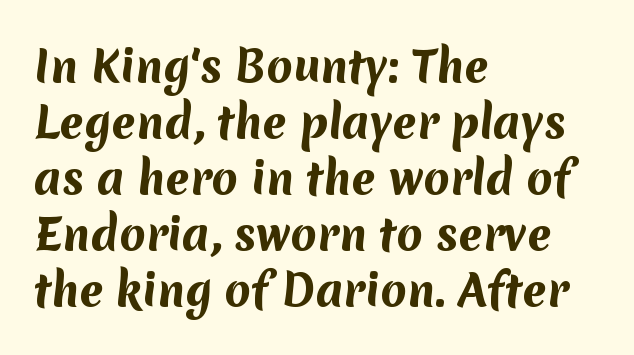
The image shows 43 px bold sans-serif type; set left-aligned, normal line spacing (1.3x), normal letter spacing, not underlined; medium stroke contrast and a medium x-height.
